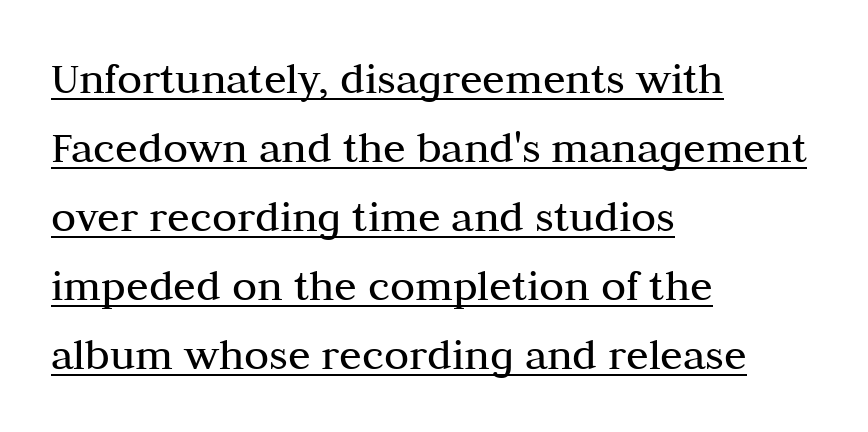
The glyphs are accompanied by a horizontal stroke just below them. Serif or sans? Serif — the stroke terminals have little feet. Vertical strokes here are truly vertical. Stems here are at most as thick as an everyday book face.
